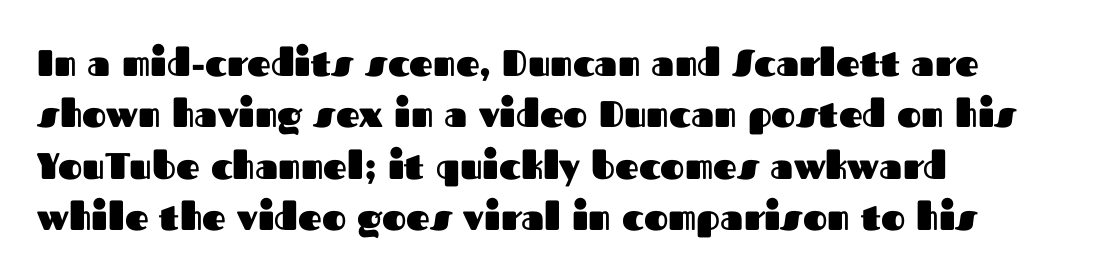
{"serif": "no", "italic": "no", "bold": "yes", "weight": "heavy", "width": "normal", "stroke_contrast": "medium", "x_height": "medium", "monospaced": "no", "underline": "no", "align": "left", "line_spacing": "normal", "line_spacing_ratio": 1.39, "letter_spacing": "normal", "letter_spacing_em": 0.0, "glyph_px": 37}
